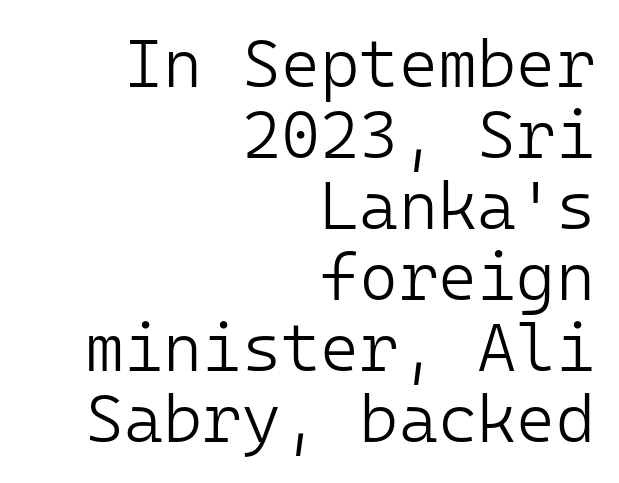
{"serif": "no", "italic": "no", "bold": "no", "weight": "light", "width": "normal", "stroke_contrast": "low", "x_height": "medium", "monospaced": "yes", "underline": "no", "align": "right", "line_spacing": "tight", "line_spacing_ratio": 1.06, "letter_spacing": "normal", "letter_spacing_em": 0.0, "glyph_px": 67}
